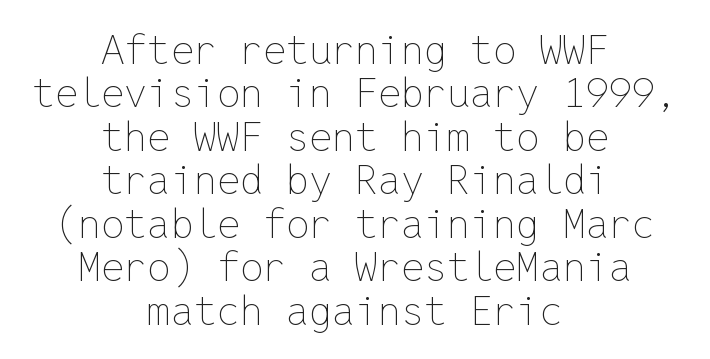
Whoever set this chose condensed vertical rhythm over breathing room. Is this a fixed-width face? Yes — each glyph sits in an identical cell. Type without underlining. The typeface has the unassuming heft of standard copy or less. The letters stand upright; this is a roman face. Here the glyphs are tracked normally, forming tight word shapes.
